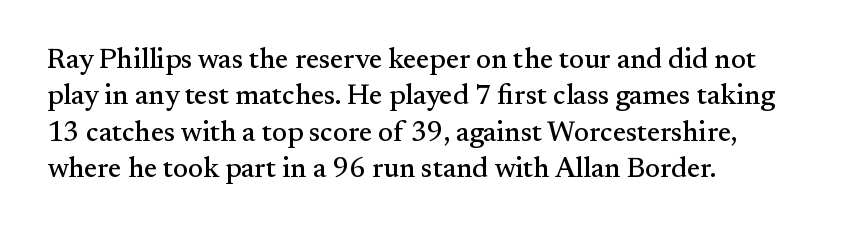
Q: Is the text italic (slanted)? A: No, it is upright.
Q: Is the typeface a serif or a sans-serif typeface? A: Serif.
Q: Is the text underlined? A: No.
Q: How is the paragraph aligned? A: Left-aligned.
Q: Is the spacing between letters normal or unusually wide? A: Normal.
Q: Is the spacing between lines tight, normal or loose? A: Normal.
Q: Width (condensed, normal, or wide)? A: Normal.
Q: Stroke contrast? A: Medium.
Q: x-height? A: Small.
Q: Monospaced? A: No.
